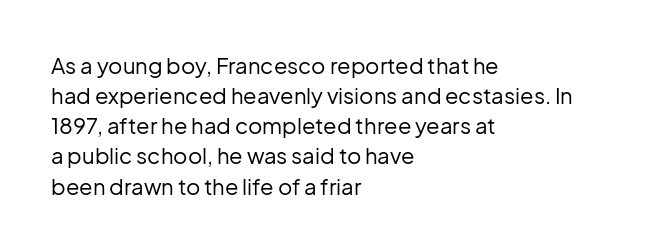
Q: Is the text bold? A: No.
Q: Is the text italic (slanted)? A: No, it is upright.
Q: Is the text underlined? A: No.
Q: How is the paragraph aligned? A: Left-aligned.
Q: Is the spacing between letters normal or unusually wide? A: Normal.
Q: Is the spacing between lines tight, normal or loose? A: Normal.
